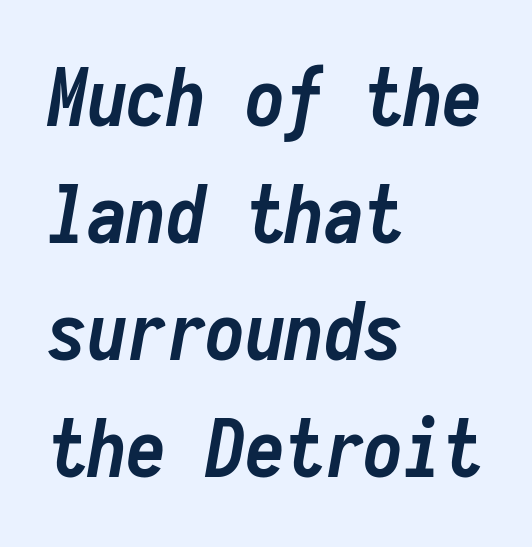
You could call the tracking neutral — neither tight nor loose. Do the characters align in a grid? Yes, the font is monospaced. Bold? Absolutely — the strokes are thick and heavy. One glance says typical: line gaps are just what's usual.
